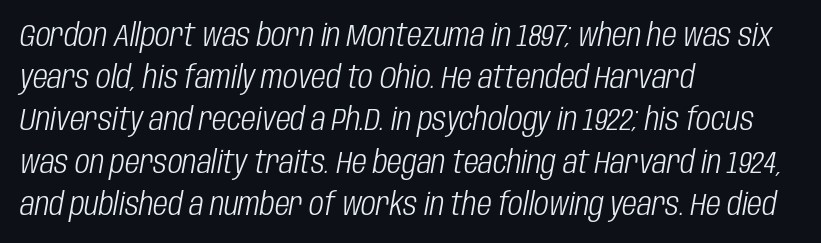
The image shows 32 px light, condensed type, italic (leaning right); set left-aligned, normal line spacing (1.32x), normal letter spacing, not underlined; low stroke contrast and a large x-height.
